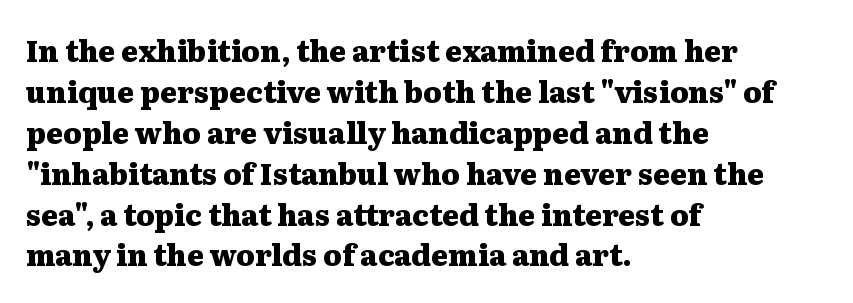
This sample is left-justified, so line endings fall wherever the words run out. Letters rest on an invisible, unmarked baseline. Each letter's strokes conclude with small projecting serifs. As a designer I'd log this as weight 700, bold.
